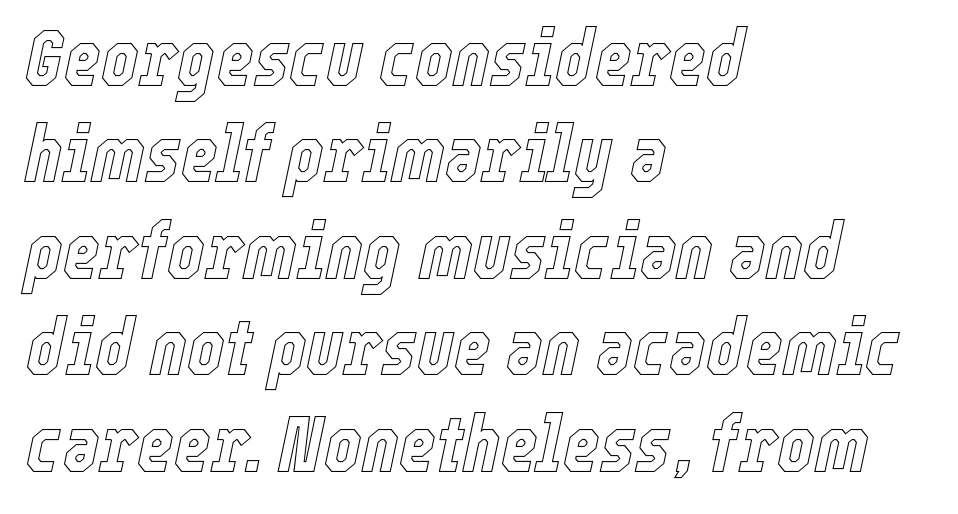
Q: Is the text italic (slanted)? A: Yes, it leans right by about 12 degrees.
Q: Is the text underlined? A: No.
Q: How is the paragraph aligned? A: Left-aligned.
Q: Is the spacing between letters normal or unusually wide? A: Normal.
Q: Width (condensed, normal, or wide)? A: Condensed.
Q: x-height? A: Medium.
Q: Monospaced? A: No.
